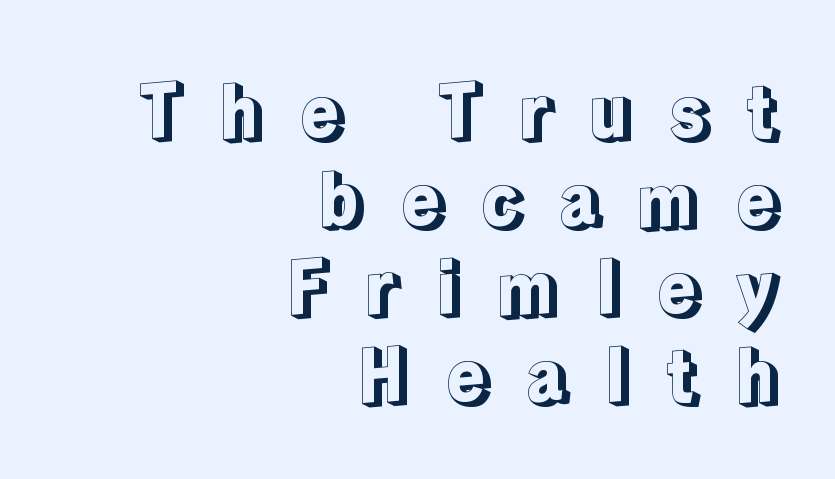
The letters advance in unequal steps, a hallmark of proportional type. How are the letters spaced? Widely, with obvious added tracking. Underlining? Definitely not there. Tall strokes in this sample are plumb rather than angled. Typeset ragged left — the right edge is the straight one.
